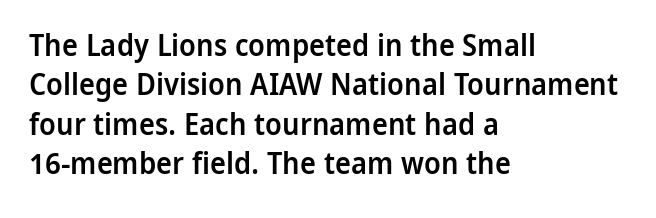
The image shows 30 px semibold sans-serif type, upright; set left-aligned, normal line spacing (1.31x), normal letter spacing, not underlined; low stroke contrast and a medium x-height.
